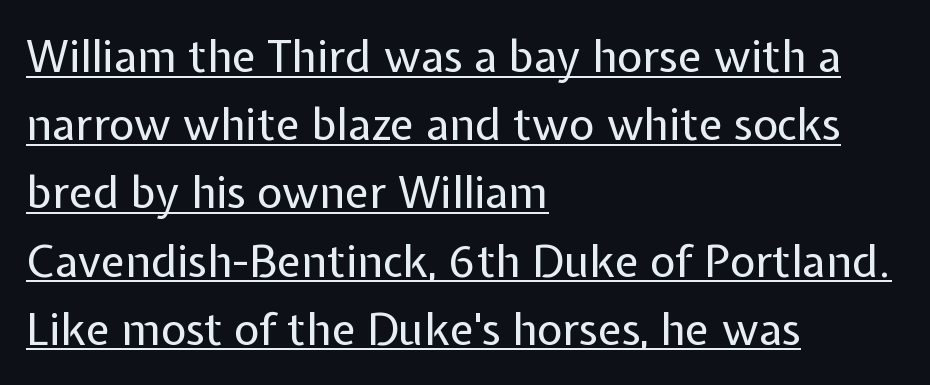
Q: Is the text bold? A: No.
Q: Is the text italic (slanted)? A: No, it is upright.
Q: Is the typeface a serif or a sans-serif typeface? A: Sans-serif.
Q: Is the text underlined? A: Yes.
Q: How is the paragraph aligned? A: Left-aligned.
Q: Is the spacing between letters normal or unusually wide? A: Normal.
Q: Is the spacing between lines tight, normal or loose? A: Normal.
Q: Width (condensed, normal, or wide)? A: Normal.
Q: Stroke contrast? A: Low.
Q: x-height? A: Medium.
Q: Monospaced? A: No.
